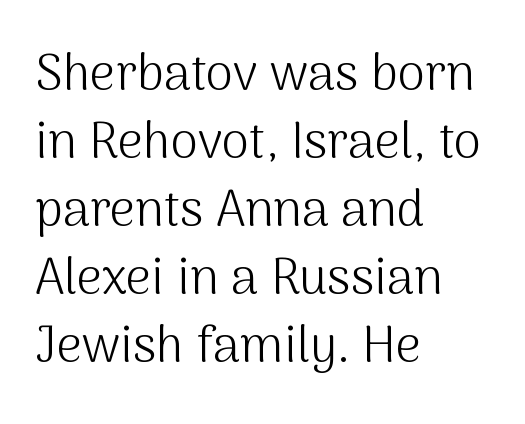
Are there feet on the stems? There aren't — it's a sans. You could call the tracking neutral — neither tight nor loose. The area under the type is left untouched. Designer's note — italics off, roman on. Honestly, the row spacing looks completely unremarkable. The passage is arranged the way most books set body copy — flush left.
